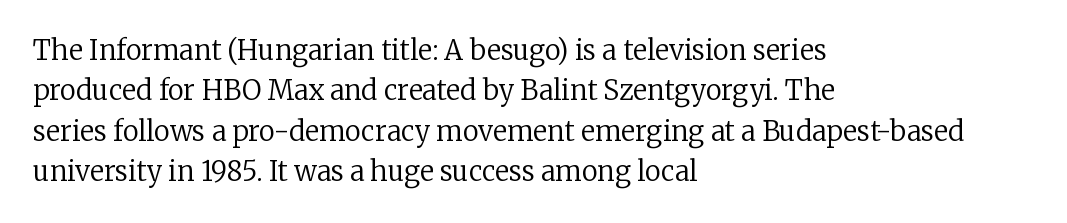
Q: Is the text bold? A: No.
Q: Is the text italic (slanted)? A: No, it is upright.
Q: Is the text underlined? A: No.
Q: How is the paragraph aligned? A: Left-aligned.
Q: Is the spacing between letters normal or unusually wide? A: Normal.
Q: Is the spacing between lines tight, normal or loose? A: Normal.
